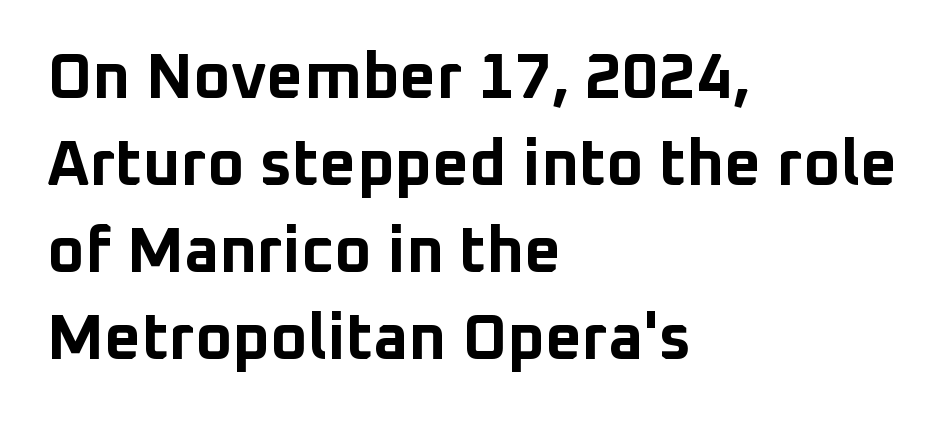
Q: Is the text bold? A: Yes.
Q: Is the text italic (slanted)? A: No, it is upright.
Q: Is the typeface a serif or a sans-serif typeface? A: Sans-serif.
Q: Is the text underlined? A: No.
Q: How is the paragraph aligned? A: Left-aligned.
Q: Is the spacing between letters normal or unusually wide? A: Normal.
Q: Is the spacing between lines tight, normal or loose? A: Normal.
Q: Width (condensed, normal, or wide)? A: Normal.
Q: Stroke contrast? A: Low.
Q: x-height? A: Medium.
Q: Monospaced? A: No.
